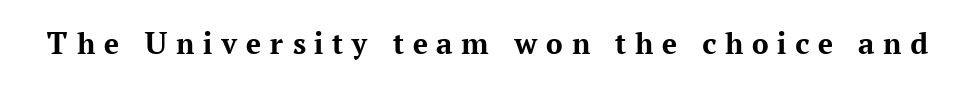
Words appear elongated and porous because spacing is wide. Posture: vertical. Type without underlining. Note the varied advance widths — an 'i' is clearly narrower than an 'm'. Summary of weight: heavy, a full bold.
